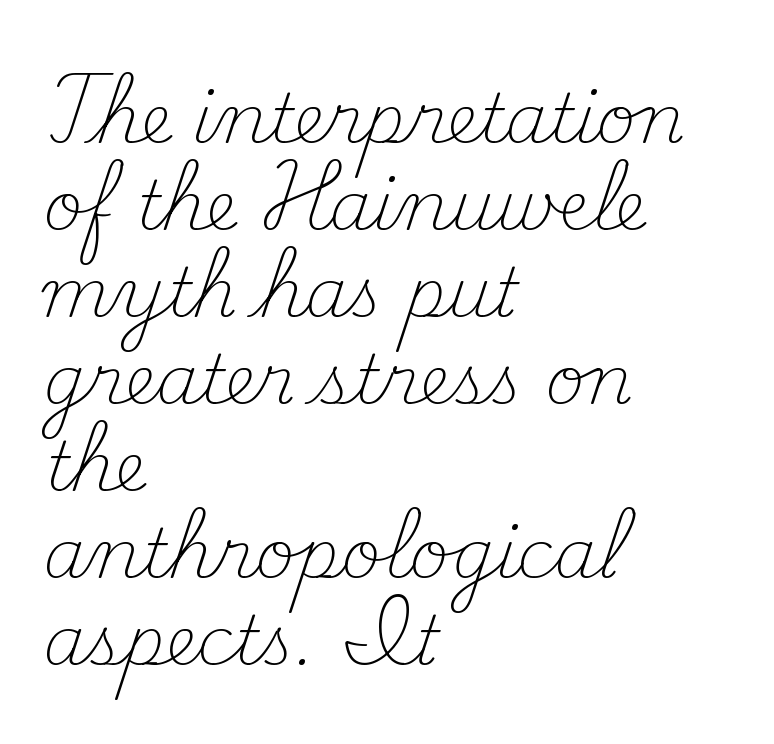
{"serif": "yes", "bold": "no", "weight": "light", "width": "normal", "stroke_contrast": "medium", "x_height": "small", "monospaced": "no", "underline": "no", "align": "left", "line_spacing": "normal", "line_spacing_ratio": 1.28, "letter_spacing": "normal", "letter_spacing_em": 0.0, "glyph_px": 68}
